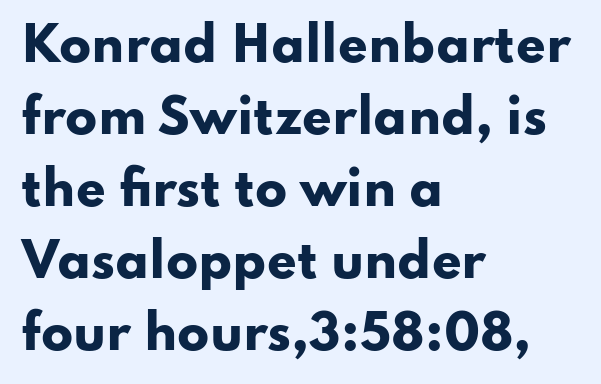
The image shows 47 px heavy, wide sans-serif type, upright; set left-aligned, normal line spacing (1.53x), normal letter spacing, not underlined; low stroke contrast and a small x-height.
